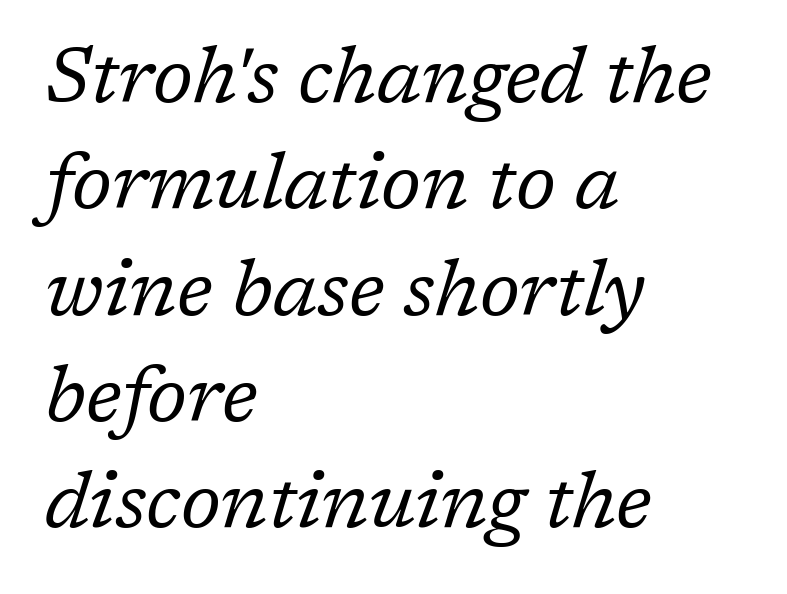
The image shows 77 px regular-weight serif type, italic (leaning right); set left-aligned, normal line spacing (1.38x), normal letter spacing, not underlined; low stroke contrast and a medium x-height.
